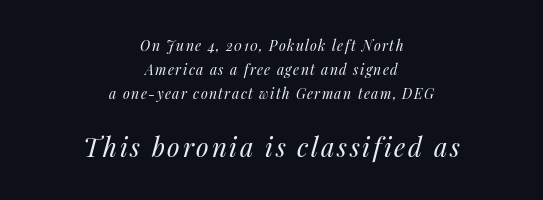
{"italic": "yes", "lean": "right", "slant_degrees": 14, "bold": "no", "underline": "no", "align": "center", "line_spacing_ratio": 1.72, "larger_block": "second", "size_ratio": 1.86, "glyph_px": 26}
